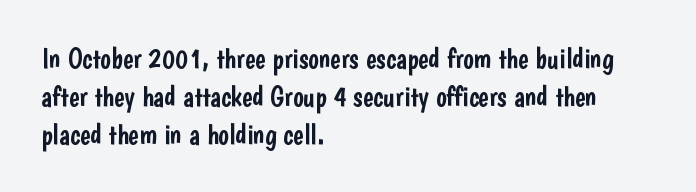
The image shows 28 px condensed sans-serif type, upright; set left-aligned, normal line spacing (1.35x), normal letter spacing, not underlined; low stroke contrast and a medium x-height.
